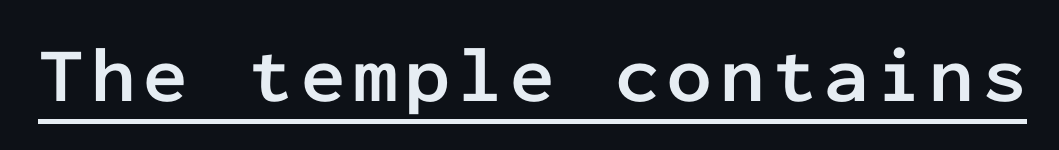
The rendering uses a bold face; every stroke is thick and dark. A rule runs beneath these lines of type. Posture: upright roman. The passage shown is typed in a monospace face where columns stay perfectly aligned. Does the type have serifs? No, each stem ends abruptly.
